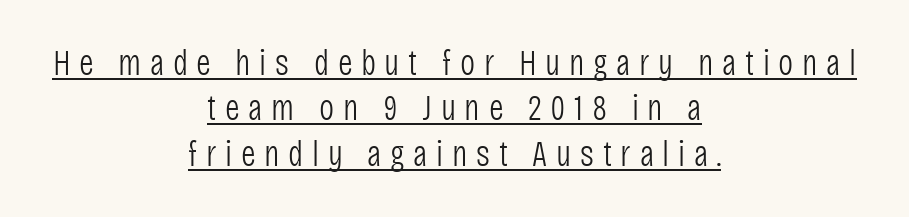
Q: Is the text bold? A: No.
Q: Is the text italic (slanted)? A: No, it is upright.
Q: Is the typeface a serif or a sans-serif typeface? A: Sans-serif.
Q: Is the text underlined? A: Yes.
Q: How is the paragraph aligned? A: Centered.
Q: Is the spacing between letters normal or unusually wide? A: Unusually wide.
Q: Is the spacing between lines tight, normal or loose? A: Normal.
Q: Width (condensed, normal, or wide)? A: Condensed.
Q: Stroke contrast? A: Low.
Q: x-height? A: Large.
Q: Monospaced? A: No.
